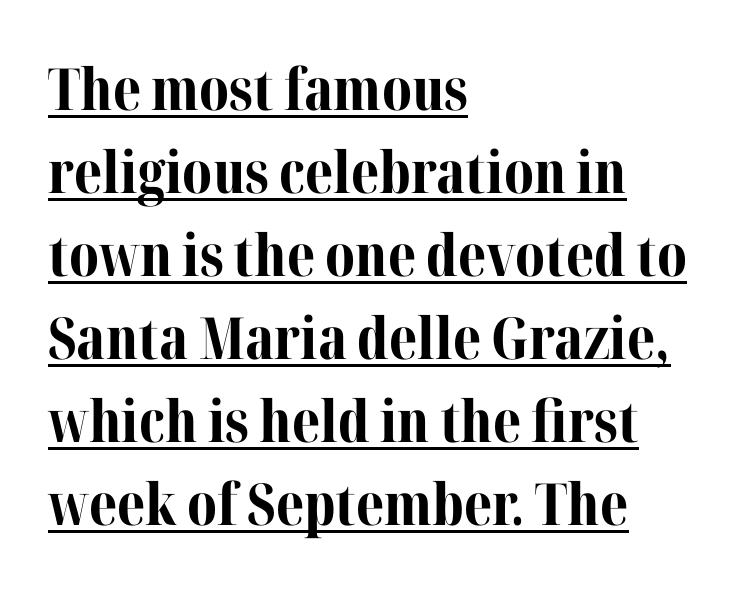
Q: Is the text bold? A: Yes.
Q: Is the text italic (slanted)? A: No, it is upright.
Q: Is the typeface a serif or a sans-serif typeface? A: Serif.
Q: Is the text underlined? A: Yes.
Q: How is the paragraph aligned? A: Left-aligned.
Q: Is the spacing between letters normal or unusually wide? A: Normal.
Q: Is the spacing between lines tight, normal or loose? A: Normal.
Q: Width (condensed, normal, or wide)? A: Normal.
Q: Stroke contrast? A: Medium.
Q: x-height? A: Medium.
Q: Monospaced? A: No.
